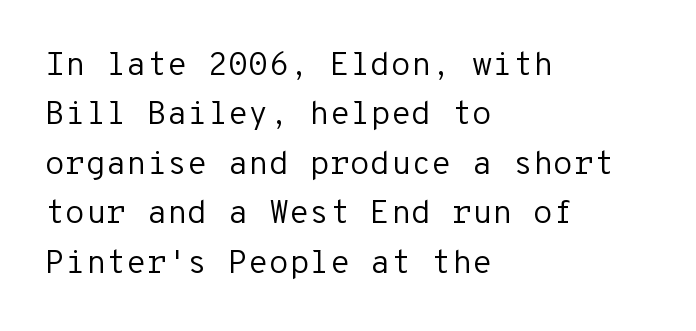
Q: Is the text bold? A: No.
Q: Is the text italic (slanted)? A: No, it is upright.
Q: Is the typeface a serif or a sans-serif typeface? A: Sans-serif.
Q: Is the text underlined? A: No.
Q: How is the paragraph aligned? A: Left-aligned.
Q: Is the spacing between letters normal or unusually wide? A: Normal.
Q: Is the spacing between lines tight, normal or loose? A: Normal.
Q: Width (condensed, normal, or wide)? A: Normal.
Q: Stroke contrast? A: Low.
Q: x-height? A: Medium.
Q: Monospaced? A: Yes.
